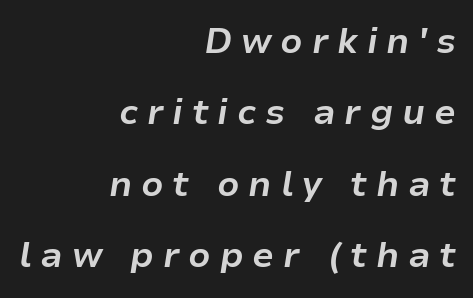
Regarding leading, the lines here are spaced well apart. The rendering applies a slant to the glyphs. Substantial extra tracking has been applied to these lines. Has an underline been added? It has not. The sample has been set heavy, in full bold. The paragraph has a hard right edge and a soft left edge.
